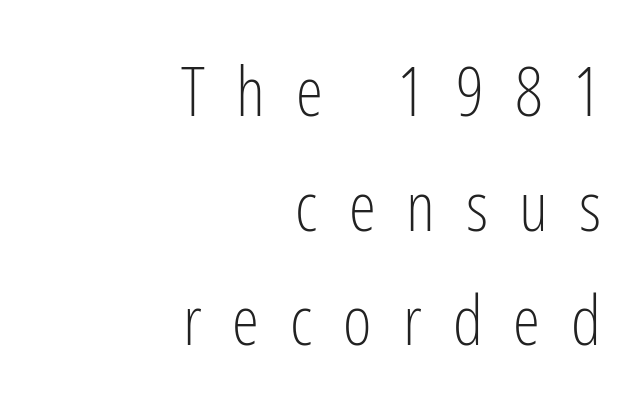
Q: Is the text bold? A: No.
Q: Is the text italic (slanted)? A: No, it is upright.
Q: Is the typeface a serif or a sans-serif typeface? A: Sans-serif.
Q: Is the text underlined? A: No.
Q: How is the paragraph aligned? A: Right-aligned.
Q: Is the spacing between letters normal or unusually wide? A: Unusually wide.
Q: Is the spacing between lines tight, normal or loose? A: Normal.
Q: Width (condensed, normal, or wide)? A: Condensed.
Q: Stroke contrast? A: Low.
Q: x-height? A: Medium.
Q: Monospaced? A: No.
